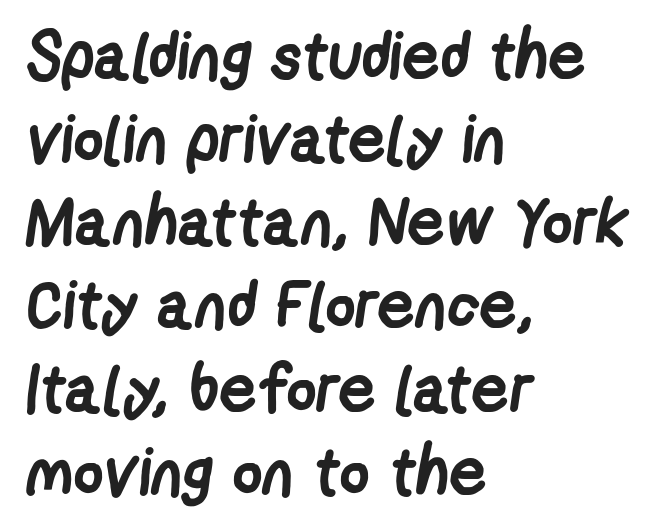
{"serif": "no", "bold": "yes", "weight": "semibold", "width": "condensed", "stroke_contrast": "low", "x_height": "medium", "monospaced": "no", "underline": "no", "align": "left", "line_spacing": "normal", "line_spacing_ratio": 1.26, "letter_spacing": "normal", "letter_spacing_em": 0.0, "glyph_px": 66}
